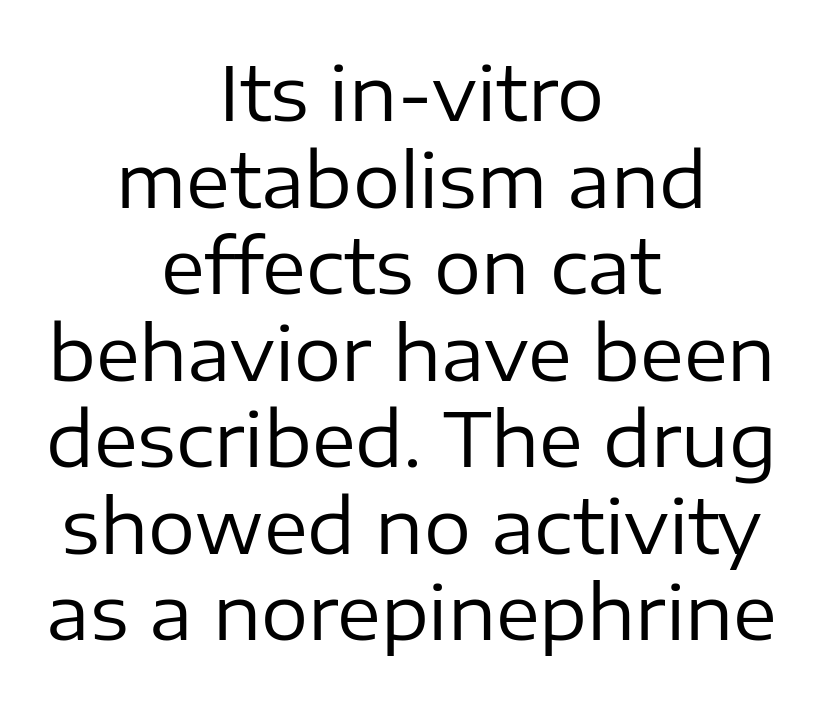
The image shows 74 px regular-weight sans-serif type, upright; set centered, line spacing 1.17x, normal letter spacing, not underlined; low stroke contrast and a medium x-height.
